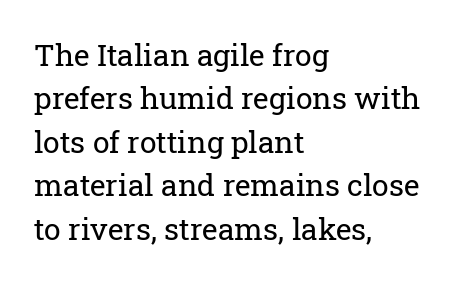
{"serif": "yes", "italic": "no", "bold": "no", "weight": "regular", "width": "normal", "stroke_contrast": "low", "x_height": "medium", "monospaced": "no", "underline": "no", "align": "left", "line_spacing": "normal", "line_spacing_ratio": 1.45, "letter_spacing": "normal", "letter_spacing_em": 0.0, "glyph_px": 30}
